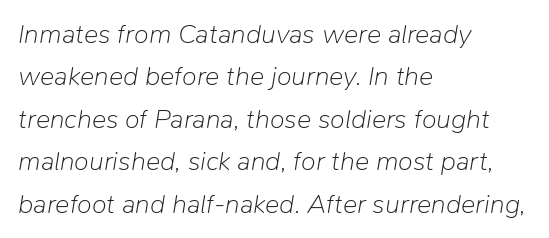
The image shows 27 px text type, italic (leaning right); set left-aligned, normal line spacing (1.57x), normal letter spacing, not underlined.
